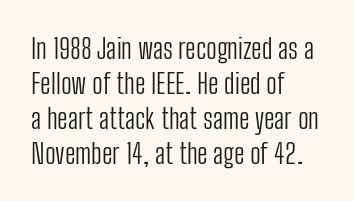
The image shows 28 px light, condensed sans-serif type, upright; set left-aligned, normal line spacing (1.25x), normal letter spacing, not underlined; low stroke contrast and a medium x-height.
